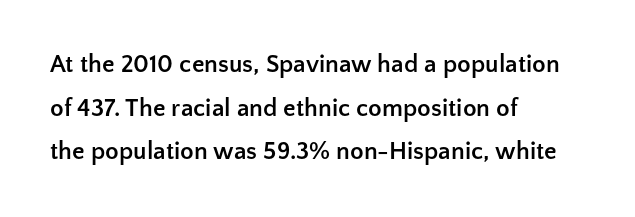
{"italic": "no", "bold": "yes", "underline": "no", "align": "left", "line_spacing_ratio": 1.75, "letter_spacing": "normal", "letter_spacing_em": 0.0, "glyph_px": 25}
